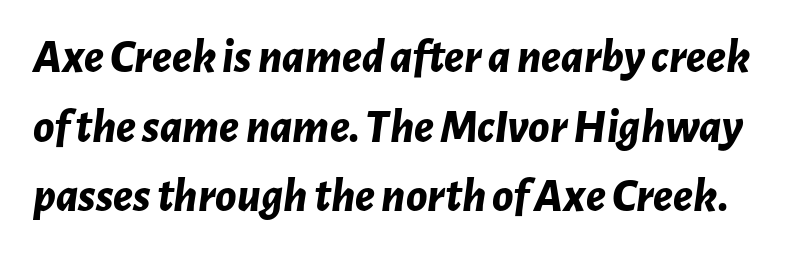
The image shows 48 px bold type, italic (leaning right); set normal line spacing (1.45x), normal letter spacing, not underlined; low stroke contrast and a medium x-height.
